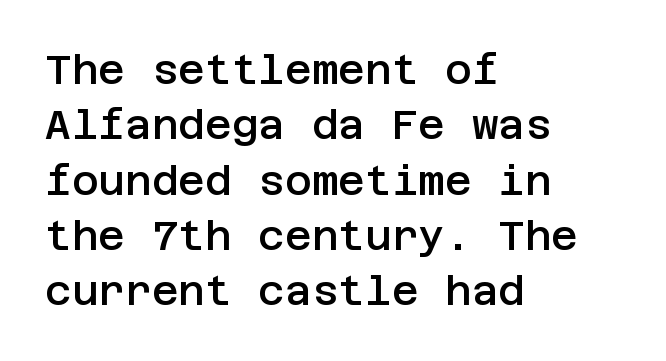
The image shows 41 px semibold sans-serif type, upright; set left-aligned, normal line spacing (1.35x), normal letter spacing, not underlined; low stroke contrast and a large x-height.
